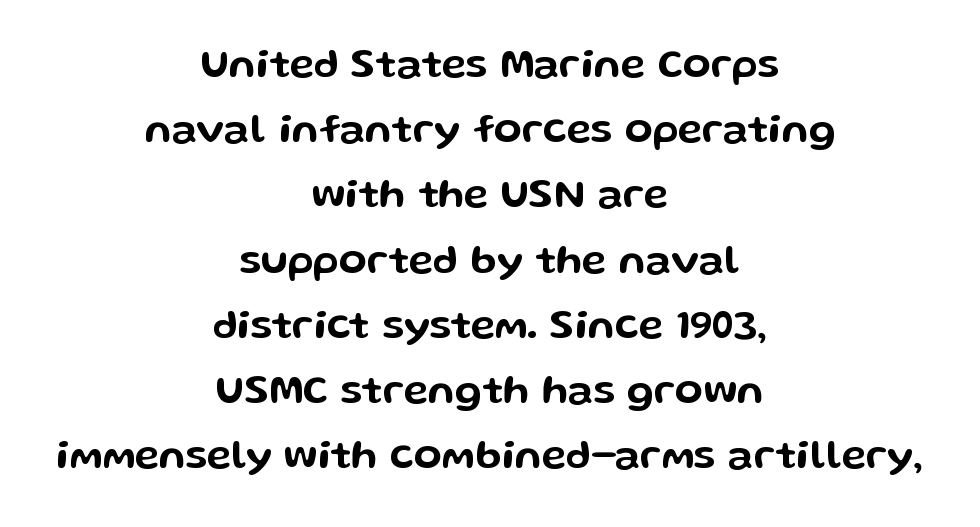
Q: Is the text italic (slanted)? A: No, it is upright.
Q: Is the typeface a serif or a sans-serif typeface? A: Sans-serif.
Q: Is the text underlined? A: No.
Q: How is the paragraph aligned? A: Centered.
Q: Is the spacing between letters normal or unusually wide? A: Normal.
Q: Is the spacing between lines tight, normal or loose? A: Normal.
Q: Width (condensed, normal, or wide)? A: Wide.
Q: Stroke contrast? A: Low.
Q: x-height? A: Medium.
Q: Monospaced? A: No.
